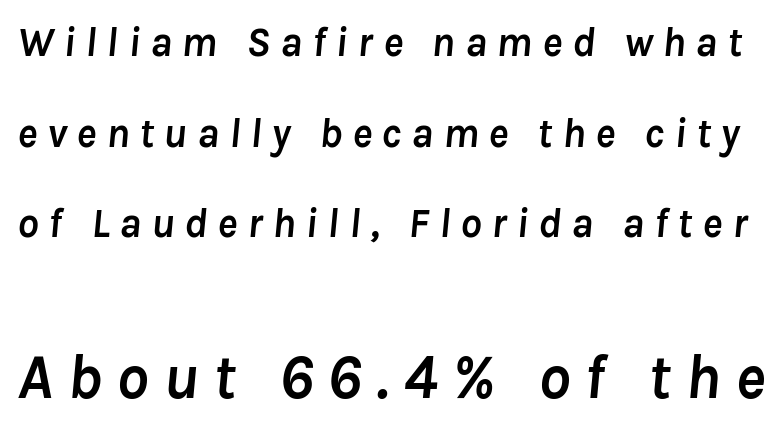
The passage shown has open, widely tracked lettering throughout. Widely set lines give the paragraph a tall, airy silhouette. The rendering uses natural spacing where letterforms have individual widths. A bare baseline throughout the passage.
